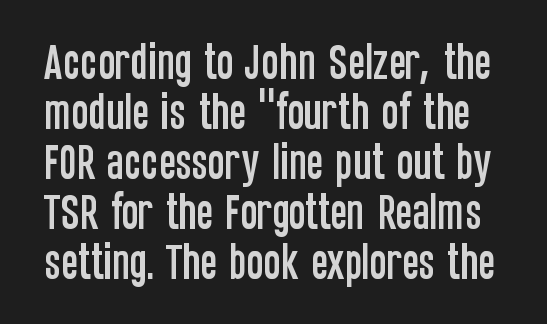
The image shows 40 px condensed sans-serif type, upright; set normal line spacing (1.25x), normal letter spacing, not underlined; low stroke contrast and a large x-height.
